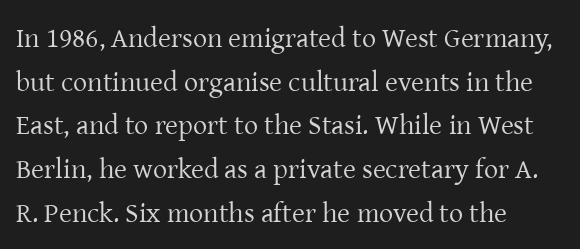
The image shows 28 px regular-weight serif type, upright; set left-aligned, normal line spacing (1.56x), normal letter spacing, not underlined; low stroke contrast and a medium x-height.
